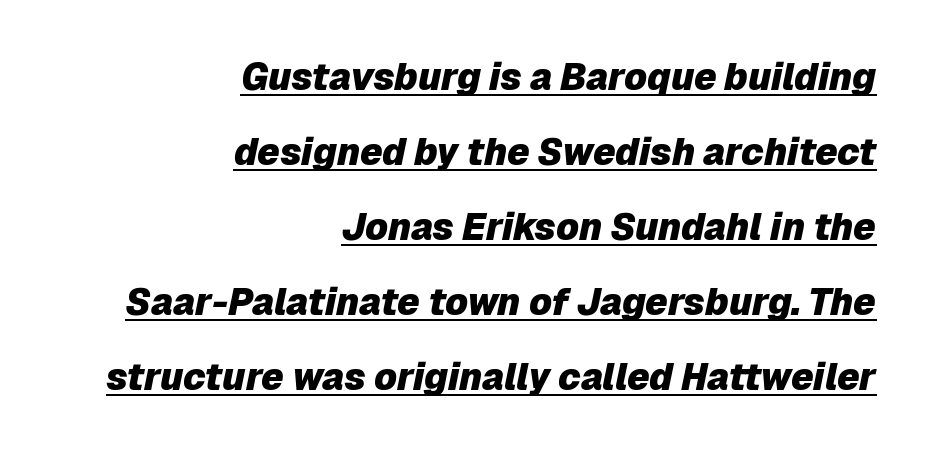
The image shows 37 px heavy type, italic (leaning right); set right-aligned, loose line spacing (2.03x), normal letter spacing, underlined; low stroke contrast and a medium x-height.
